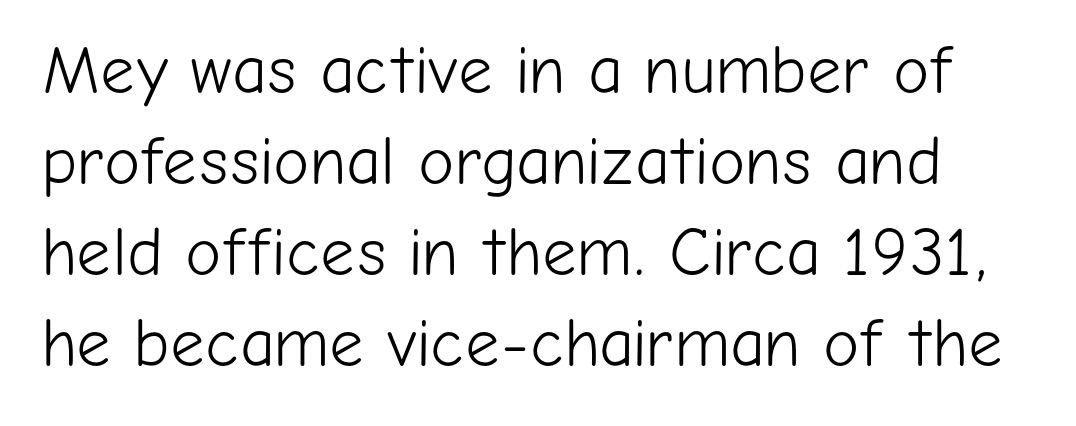
{"serif": "no", "italic": "no", "bold": "no", "weight": "light", "width": "normal", "stroke_contrast": "low", "x_height": "medium", "monospaced": "no", "underline": "no", "line_spacing": "normal", "line_spacing_ratio": 1.34, "letter_spacing": "normal", "letter_spacing_em": 0.0, "glyph_px": 68}
